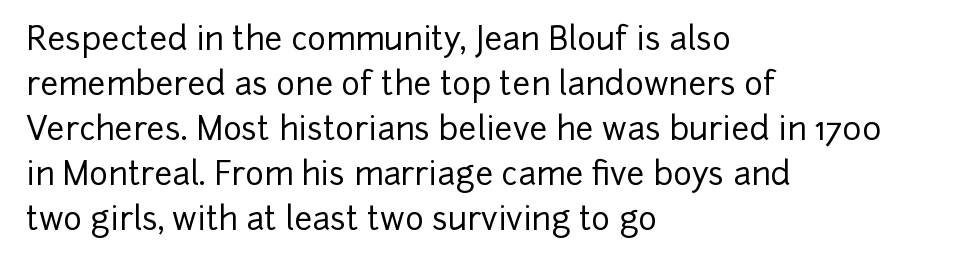
Q: Is the text italic (slanted)? A: No, it is upright.
Q: Is the typeface a serif or a sans-serif typeface? A: Sans-serif.
Q: Is the text underlined? A: No.
Q: How is the paragraph aligned? A: Left-aligned.
Q: Is the spacing between letters normal or unusually wide? A: Normal.
Q: Is the spacing between lines tight, normal or loose? A: Normal.
Q: Width (condensed, normal, or wide)? A: Normal.
Q: Stroke contrast? A: Low.
Q: x-height? A: Medium.
Q: Monospaced? A: No.
